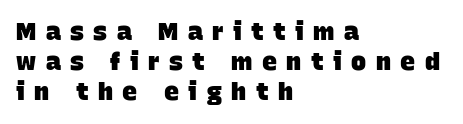
Descenders hang freely into open space. Horizontal alignment here is leftward, the default for most running prose. The tracking reads as deliberately expanded to a designer's eye. A full-strength bold gives these letters their thick strokes.
